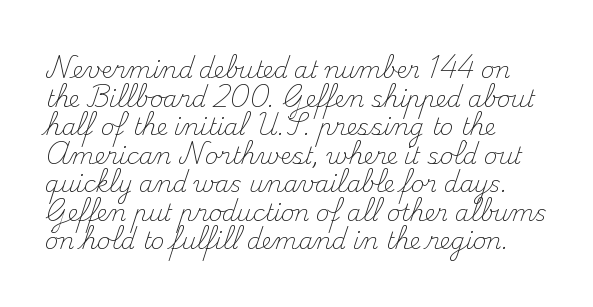
Q: Is the text bold? A: No.
Q: Is the text italic (slanted)? A: Yes.
Q: Is the text underlined? A: No.
Q: How is the paragraph aligned? A: Left-aligned.
Q: Is the spacing between letters normal or unusually wide? A: Normal.
